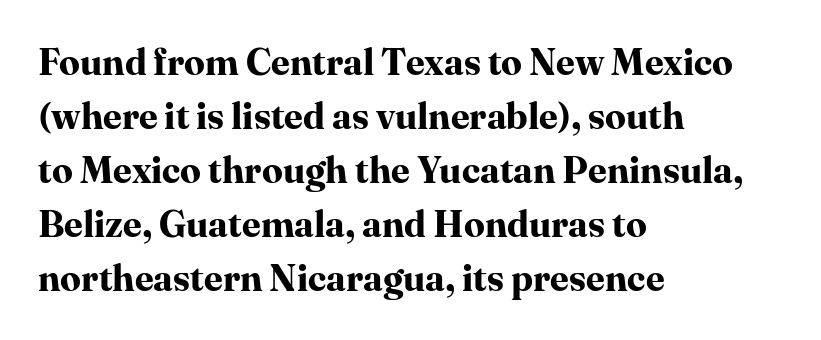
A full-strength bold gives these letters their thick strokes. These lines stack with their left ends in a neat column. Little horizontal feet cap the strokes, marking this as serif type. Leading: standard. Anything drawn beneath the words? Only blank space. The letters sit at their default tracking, neither squeezed nor spread.
